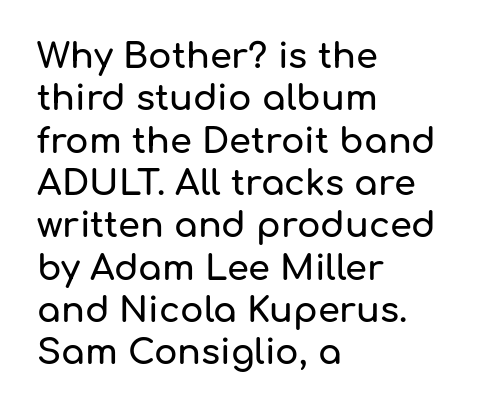
{"serif": "no", "italic": "no", "width": "normal", "stroke_contrast": "low", "x_height": "medium", "monospaced": "no", "underline": "no", "align": "left", "line_spacing_ratio": 1.21, "letter_spacing": "normal", "letter_spacing_em": 0.0, "glyph_px": 35}
